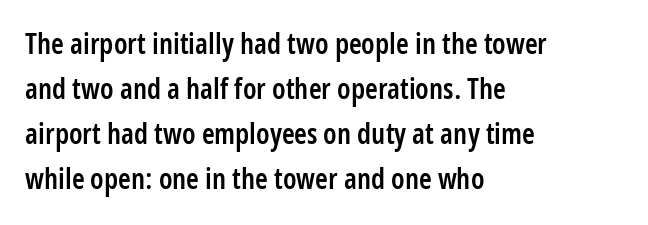
Q: Is the text bold? A: Semi-bold.
Q: Is the text italic (slanted)? A: No, it is upright.
Q: Is the typeface a serif or a sans-serif typeface? A: Sans-serif.
Q: Is the text underlined? A: No.
Q: How is the paragraph aligned? A: Left-aligned.
Q: Is the spacing between letters normal or unusually wide? A: Normal.
Q: Is the spacing between lines tight, normal or loose? A: Normal.
Q: Width (condensed, normal, or wide)? A: Condensed.
Q: Stroke contrast? A: Low.
Q: x-height? A: Medium.
Q: Monospaced? A: No.
